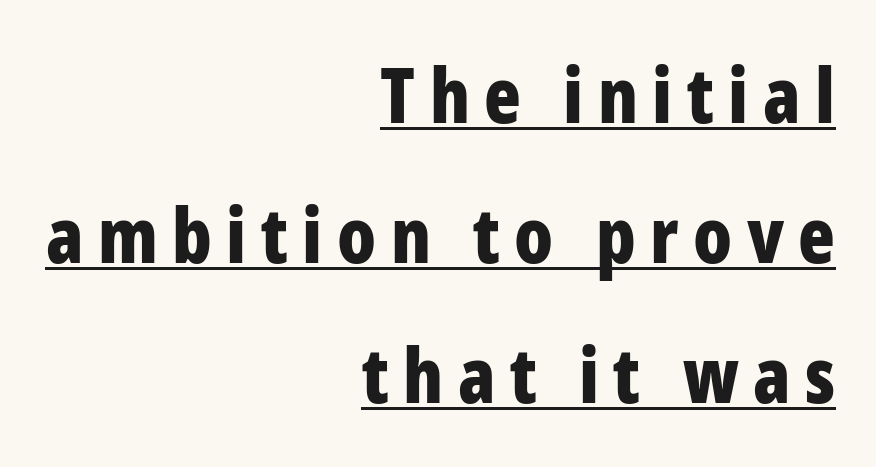
Here the designer chose a conventional face with non-uniform glyph widths. You can tell it's not italic because the verticals are truly vertical. Stroke thickness is high; the sample reads as a true bold. Horizontally, the lines are justified to the trailing edge only. Caption: lettering with a line underneath. Font category for this specimen: sans-serif.
